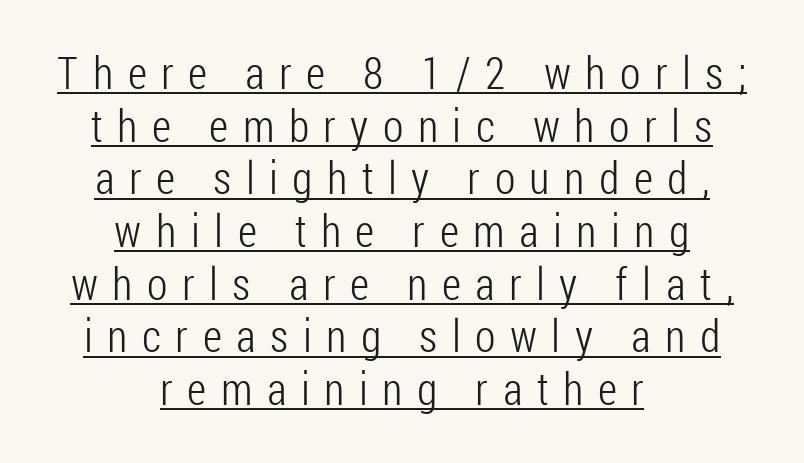
The image shows 45 px light, condensed sans-serif type, upright; set centered, line spacing 1.17x, unusually wide letter spacing (+0.32 em), underlined; low stroke contrast and a medium x-height.
